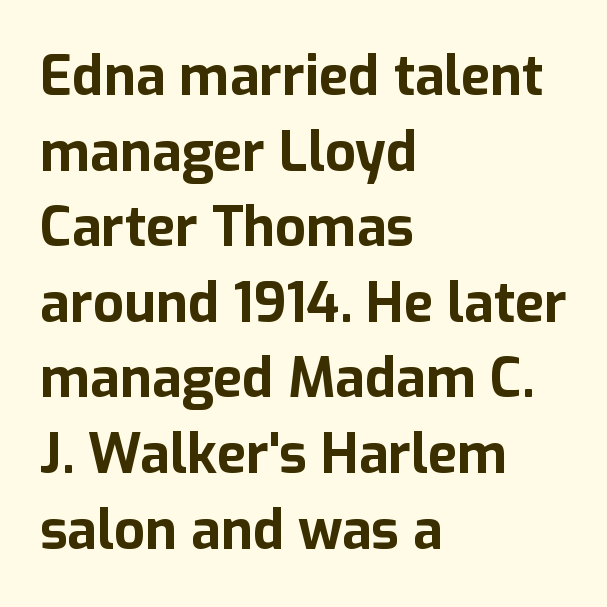
Ordinary non-slanted type is in use. The text block is weighted toward the left margin, trailing off unevenly rightward. The letters advance in unequal steps, a hallmark of proportional type. Typographic density is high because the face is bold.
